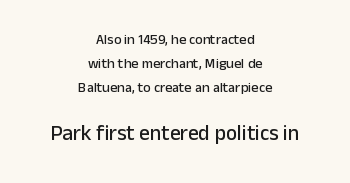
Q: Is the text italic (slanted)? A: No, it is upright.
Q: Is the text underlined? A: No.
Q: How is the paragraph aligned? A: Centered.
Q: Is the spacing between letters normal or unusually wide? A: Normal.
Q: Which block of text is set in a larger size, the first (top) or the second (bottom)? A: The second (bottom) one.
